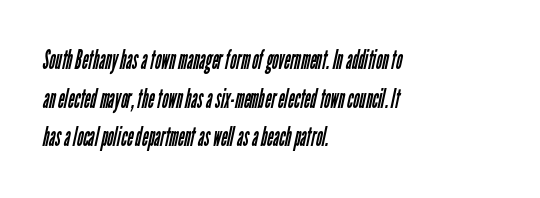
{"bold": "no", "underline": "no", "align": "left", "line_spacing": "normal", "line_spacing_ratio": 1.43, "letter_spacing": "normal", "letter_spacing_em": 0.0, "glyph_px": 27}
